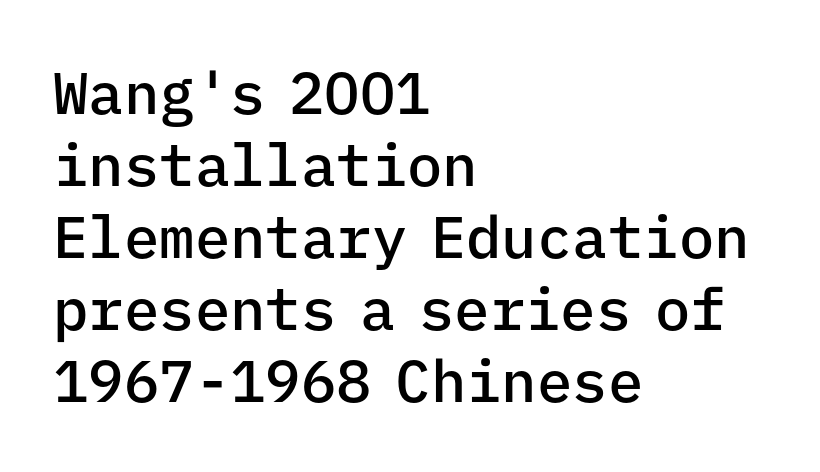
The image shows 59 px semibold sans-serif type, upright, monospaced; set left-aligned, line spacing 1.22x, normal letter spacing, not underlined; low stroke contrast and a medium x-height.
